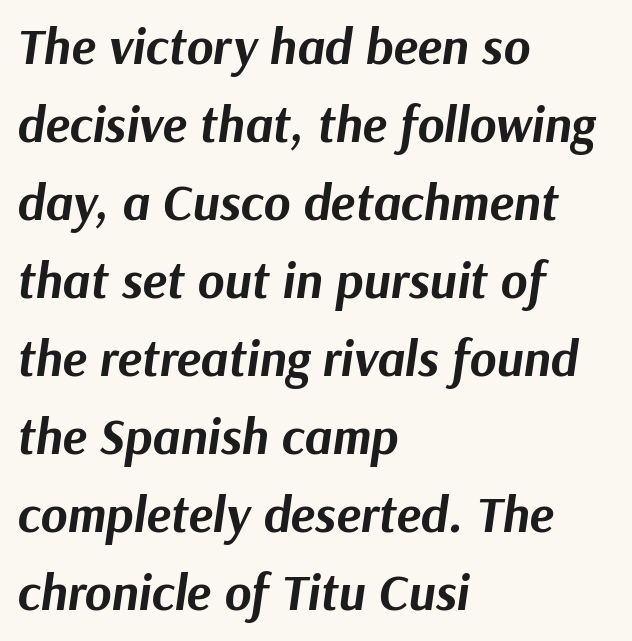
Q: Is the text bold? A: Yes.
Q: Is the text italic (slanted)? A: Yes, it leans right by about 9 degrees.
Q: Is the text underlined? A: No.
Q: How is the paragraph aligned? A: Left-aligned.
Q: Is the spacing between letters normal or unusually wide? A: Normal.
Q: Is the spacing between lines tight, normal or loose? A: Normal.
Q: Width (condensed, normal, or wide)? A: Normal.
Q: Stroke contrast? A: Medium.
Q: x-height? A: Medium.
Q: Monospaced? A: No.
